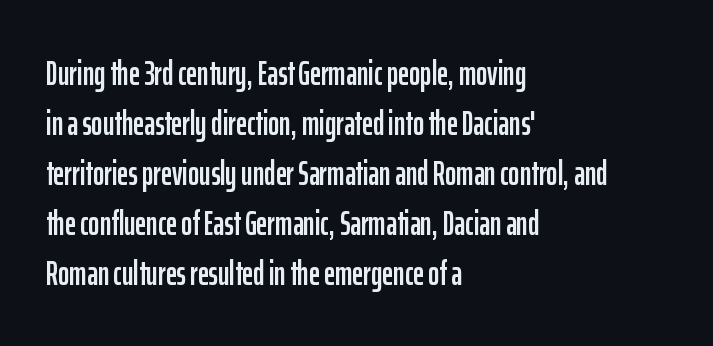
The image shows 34 px condensed sans-serif type, upright; set left-aligned, normal line spacing (1.47x), normal letter spacing, not underlined; low stroke contrast and a medium x-height.
